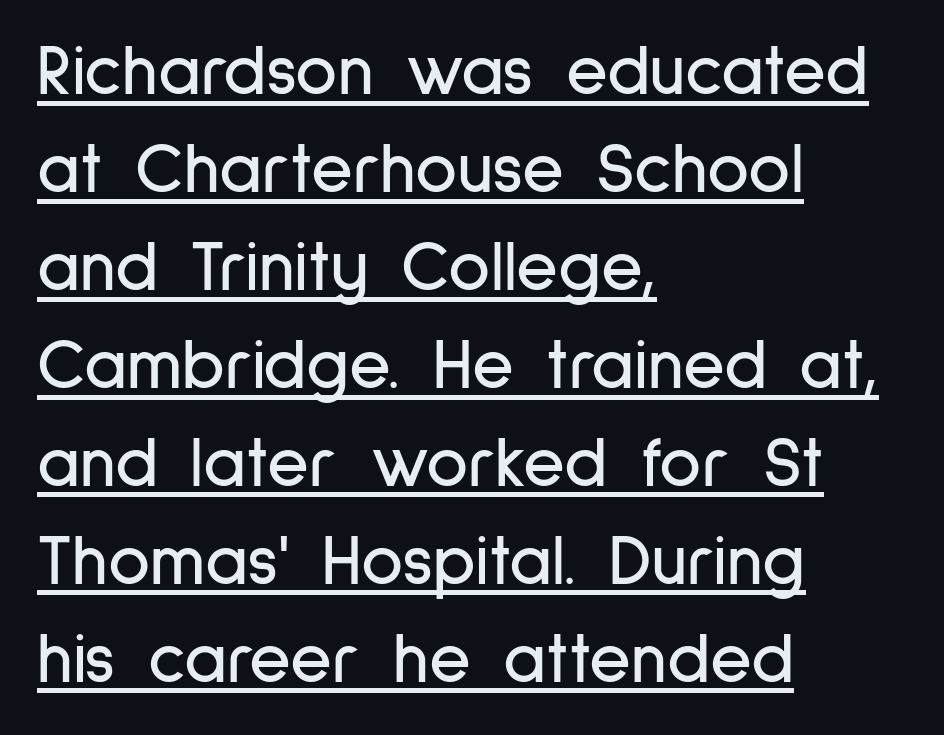
The image shows 72 px condensed sans-serif type, upright; set left-aligned, normal line spacing (1.36x), normal letter spacing, underlined; low stroke contrast and a medium x-height.
